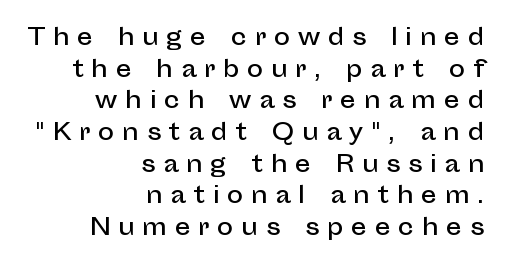
The space beneath each line is pristine and unruled. A roman cut, with each character standing at attention. The paragraph shown leans on its right margin. The rendering inserts visible extra space after every character. The space between consecutive lines is moderate.
